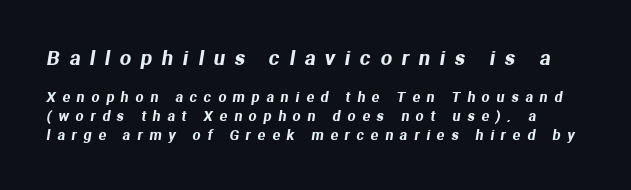
The image shows 20 px text type; set normal line spacing (1.35x), unusually wide letter spacing (+0.49 em), not underlined; the first (top) block is 1.43x larger.
